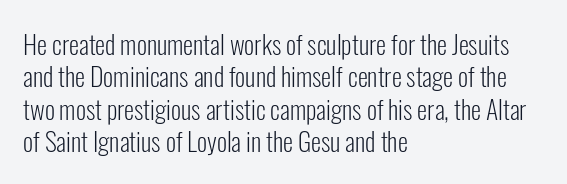
The image shows 26 px text type, upright; set left-aligned, normal line spacing (1.25x), normal letter spacing, not underlined.
